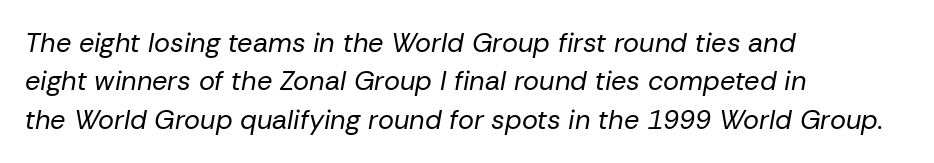
Slant detected: the letters are inclined. Vertical stems look standard width or narrower in stroke. Underlining? Definitely not there. A typesetter would call this zero additional tracking. Summary of vertical rhythm: regular, with standard interline spacing. The rendering anchors every line to the left-hand side.
